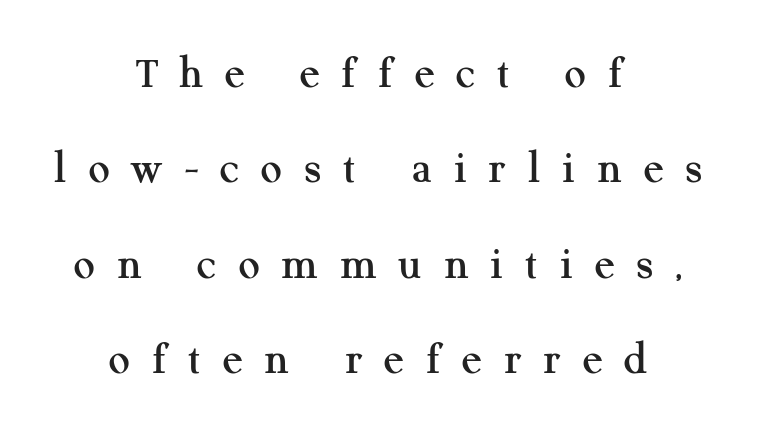
Words float on clear page, feet unadorned. The block of text is sparse from top to bottom, with ample space between rows. Each letter keeps its own natural width here, so spacing adapts to shape. Notice how the passage keeps no hard edge, just a central spine. The lettering holds an erect, upright posture throughout.
